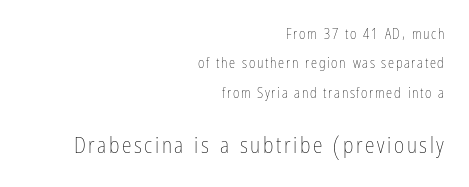
Q: Is the text bold? A: No.
Q: Is the text italic (slanted)? A: No, it is upright.
Q: Is the text underlined? A: No.
Q: How is the paragraph aligned? A: Right-aligned.
Q: Is the spacing between lines tight, normal or loose? A: Loose.
Q: Which block of text is set in a larger size, the first (top) or the second (bottom)? A: The second (bottom) one.
